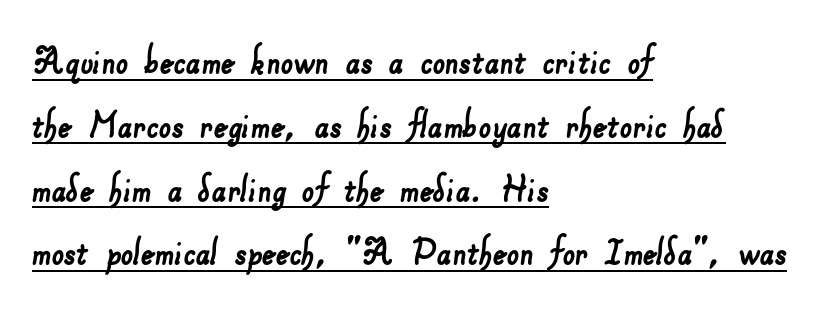
{"serif": "no", "width": "normal", "stroke_contrast": "low", "x_height": "small", "monospaced": "no", "underline": "yes", "align": "left", "line_spacing": "normal", "line_spacing_ratio": 1.45, "letter_spacing": "normal", "letter_spacing_em": 0.0, "glyph_px": 44}
